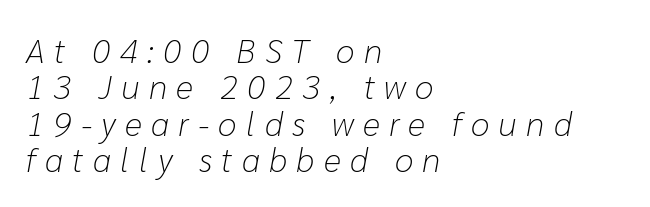
The image shows 34 px light type, italic (leaning right); set left-aligned, tight line spacing (1.07x), unusually wide letter spacing (+0.27 em), not underlined; low stroke contrast and a medium x-height.
